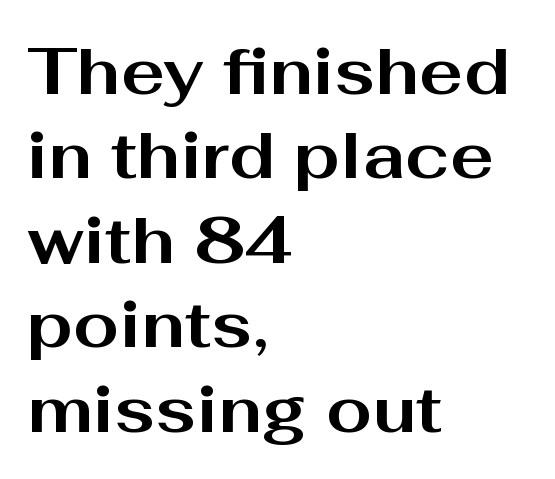
Unlike a traditional serif, this face leaves its strokes unadorned. The glyphs have the mass of a bold cut. Compared with typical body copy, the letter spacing here is the same. Is this a fixed-width face? No — the glyphs have proportional, varying widths. The lines sit at an ordinary, default distance from one another. The space directly below the letters is spotless.
